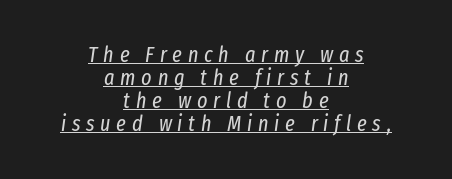
Q: Is the text bold? A: No.
Q: Is the text italic (slanted)? A: Yes, it leans right by about 8 degrees.
Q: Is the text underlined? A: Yes.
Q: How is the paragraph aligned? A: Centered.
Q: Is the spacing between letters normal or unusually wide? A: Unusually wide.
Q: Is the spacing between lines tight, normal or loose? A: Tight.
